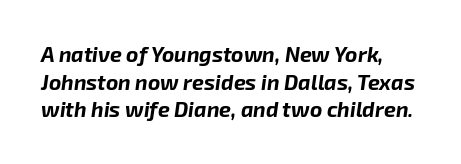
Q: Is the text bold? A: Yes.
Q: Is the text italic (slanted)? A: Yes, it leans right by about 8 degrees.
Q: Is the text underlined? A: No.
Q: Is the spacing between letters normal or unusually wide? A: Normal.
Q: Is the spacing between lines tight, normal or loose? A: Normal.
